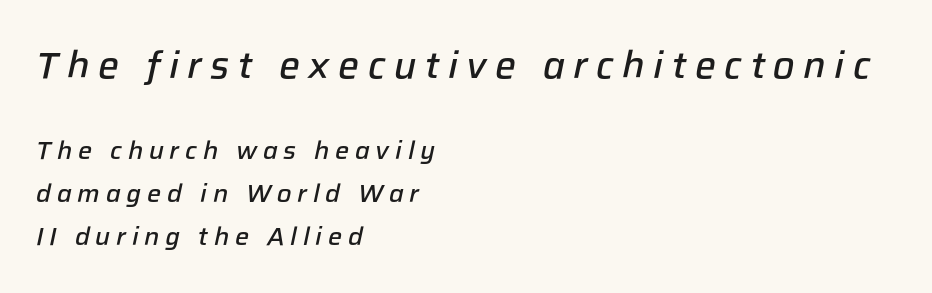
The image shows 37 px semibold type, italic (leaning right); set left-aligned, line spacing 1.73x, unusually wide letter spacing (+0.23 em), not underlined; the first (top) block is 1.48x larger; low stroke contrast and a medium x-height.
